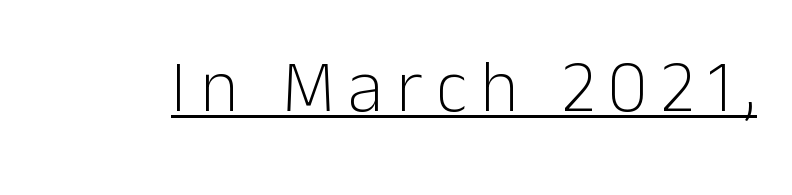
Underlined type. The rendering shows plain stroke endings on the letterforms — a sans-serif design. Posture: vertical. The font is comparable to plain body text, perhaps lighter.
